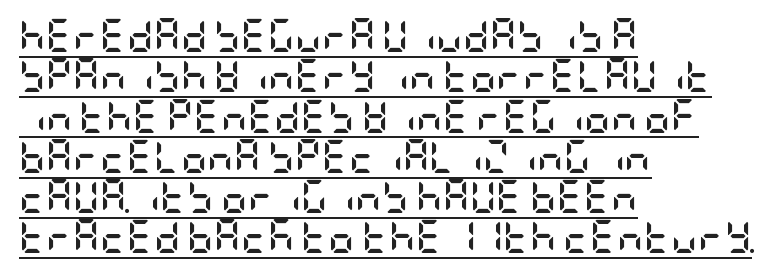
{"serif": "no", "italic": "no", "bold": "yes", "weight": "semibold", "width": "condensed", "stroke_contrast": "low", "x_height": "large", "underline": "yes", "align": "left", "line_spacing_ratio": 1.22, "letter_spacing": "normal", "letter_spacing_em": 0.0, "glyph_px": 33}
